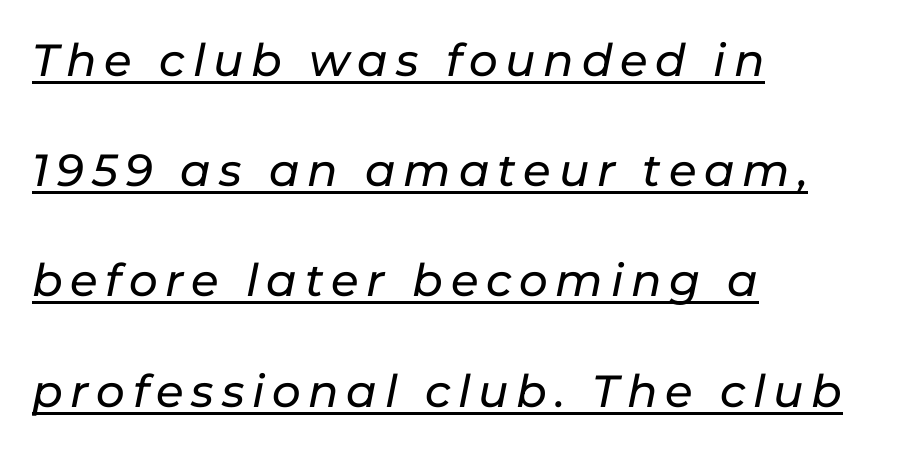
The paragraph shown leans on its left margin. Posture: slanted. The leading is generous, giving the passage an open texture. Spacing verdict: proportional, widths tailored to each character. The face used here appears with an underline applied.
